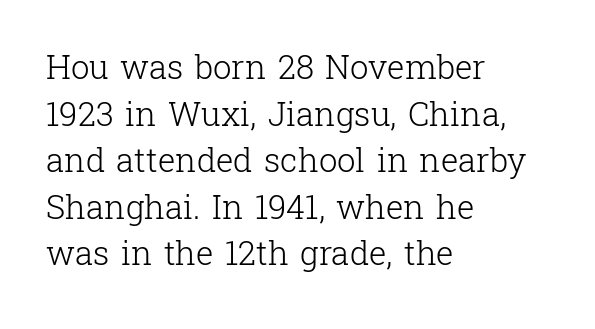
The image shows 33 px light serif type, upright; set left-aligned, normal line spacing (1.41x), normal letter spacing, not underlined; low stroke contrast and a medium x-height.
